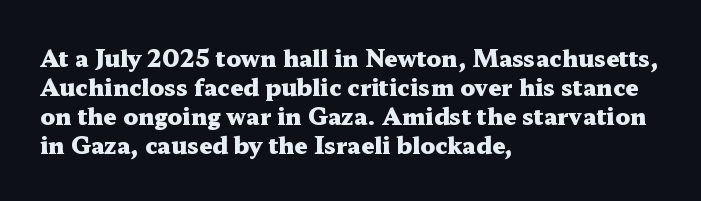
{"italic": "no", "bold": "yes", "underline": "no", "align": "left", "line_spacing": "normal", "line_spacing_ratio": 1.26, "letter_spacing": "normal", "letter_spacing_em": 0.0, "glyph_px": 23}
